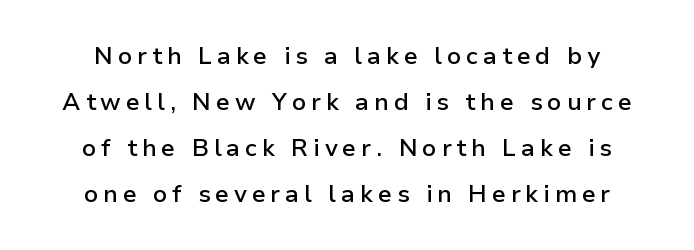
You can tell it's not italic because the verticals are truly vertical. Interline gaps are noticeably wide in this sample. These lines carry some extra weight — a demibold, not a full bold. The type is letterspaced generously, with wide tracking.
